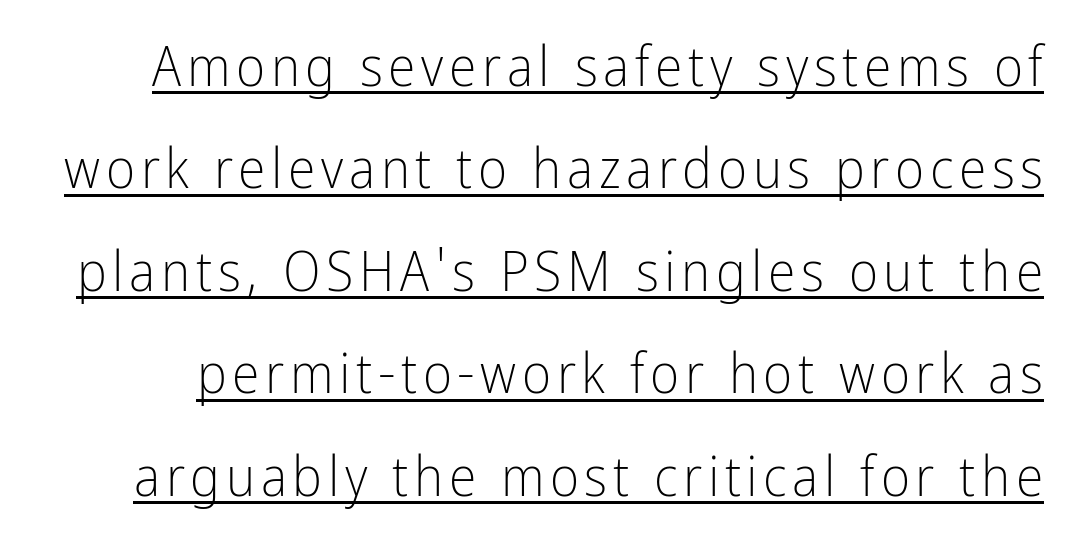
Do the characters align in a grid? No, the font is proportional. The string is rendered with underlining switched on. The weight tops out at a normal text grade. You can tell it's not italic because the verticals are truly vertical. Does the type have serifs? No, each stem ends abruptly.
